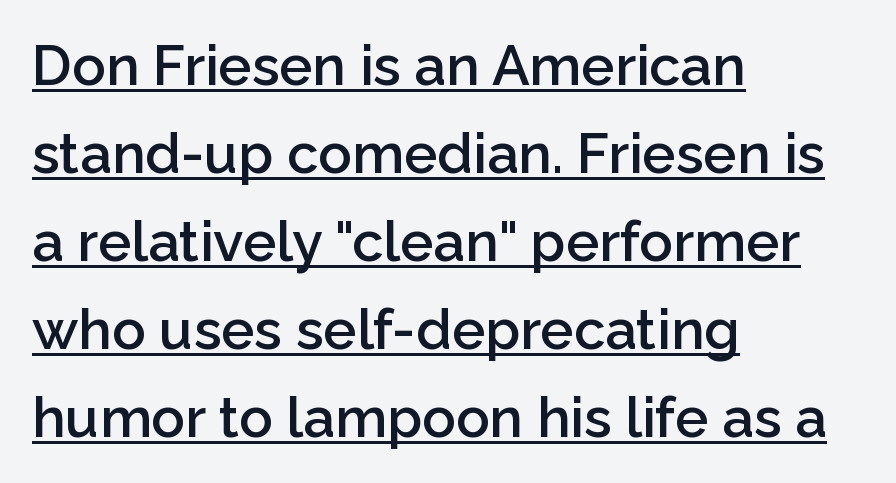
The image shows 56 px semibold sans-serif type, upright; set left-aligned, normal line spacing (1.57x), normal letter spacing, underlined; low stroke contrast and a medium x-height.
